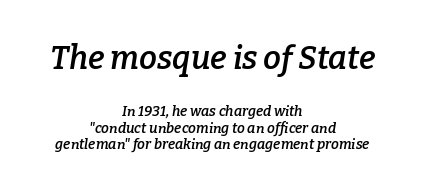
{"serif": "yes", "italic": "yes", "lean": "right", "slant_degrees": 9, "bold": "semi", "weight": "semibold", "width": "normal", "stroke_contrast": "low", "x_height": "medium", "monospaced": "no", "underline": "no", "align": "center", "line_spacing_ratio": 1.18, "letter_spacing": "normal", "letter_spacing_em": 0.0, "larger_block": "first", "size_ratio": 2.29, "glyph_px": 32}
